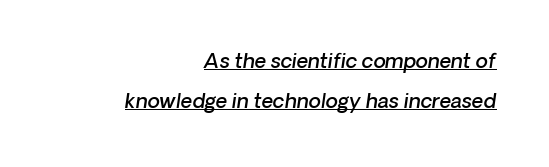
The image shows 20 px text type, italic (leaning right); set right-aligned, loose line spacing (2.01x), normal letter spacing, underlined.
